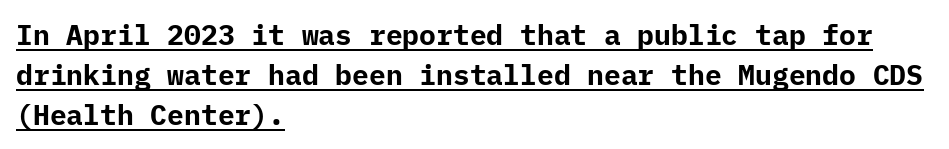
The image shows 28 px bold sans-serif type, upright; set left-aligned, normal line spacing (1.42x), normal letter spacing, underlined; low stroke contrast and a medium x-height.
